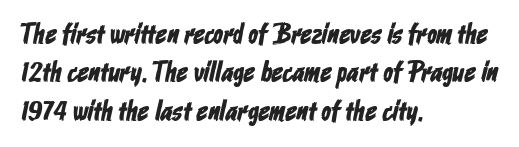
No extra tracking has been applied to these lines. Notice how descenders clear the ascenders below comfortably — that's standard leading. The foot of each line stays bare and open. Grotesque or geometric, the face here clearly has no serifs.
